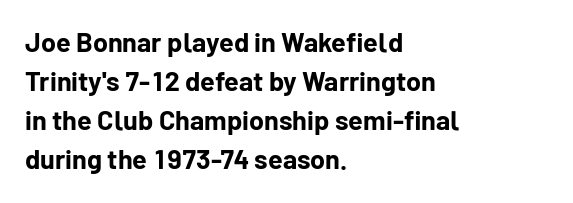
The image shows 27 px bold type, upright; set left-aligned, normal line spacing (1.44x), normal letter spacing, not underlined.
